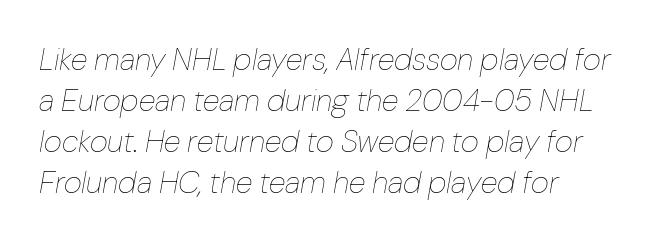
The image shows 31 px thin type, italic (leaning right); set normal line spacing (1.32x), normal letter spacing, not underlined; low stroke contrast and a medium x-height.
